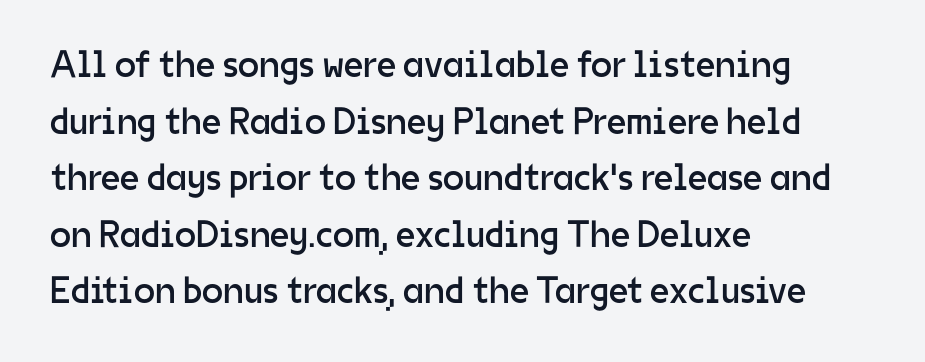
Q: Is the text bold? A: No.
Q: Is the text italic (slanted)? A: No, it is upright.
Q: Is the typeface a serif or a sans-serif typeface? A: Sans-serif.
Q: Is the text underlined? A: No.
Q: How is the paragraph aligned? A: Left-aligned.
Q: Is the spacing between letters normal or unusually wide? A: Normal.
Q: Is the spacing between lines tight, normal or loose? A: Normal.
Q: Width (condensed, normal, or wide)? A: Normal.
Q: Stroke contrast? A: Low.
Q: x-height? A: Medium.
Q: Monospaced? A: No.
